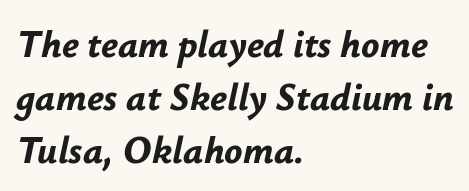
The specimen reads as italic at a glance. Visually the block forms a straight wall on the left and a jagged coastline on the right. Descenders are the only things crossing below the line. Typographic density is high because the face is bold.
